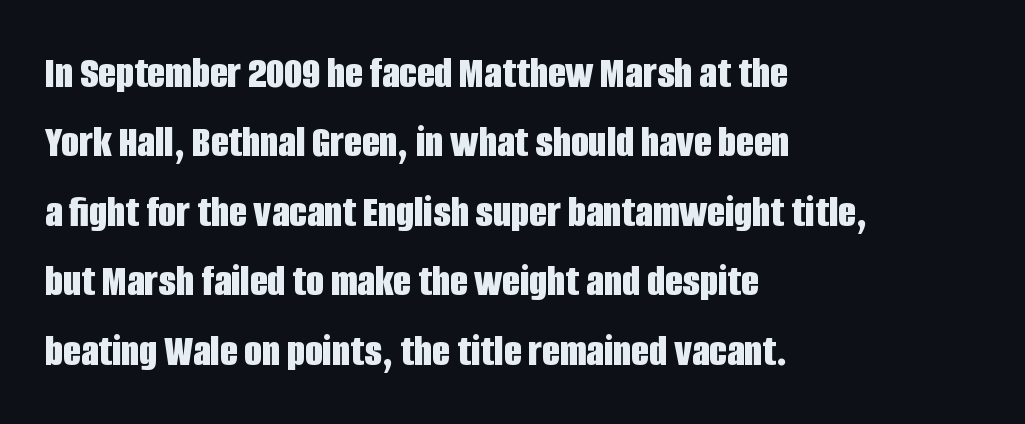
{"serif": "no", "italic": "no", "bold": "yes", "weight": "bold", "width": "condensed", "stroke_contrast": "low", "x_height": "large", "monospaced": "no", "underline": "no", "align": "left", "line_spacing": "normal", "line_spacing_ratio": 1.51, "letter_spacing": "normal", "letter_spacing_em": 0.0, "glyph_px": 46}
